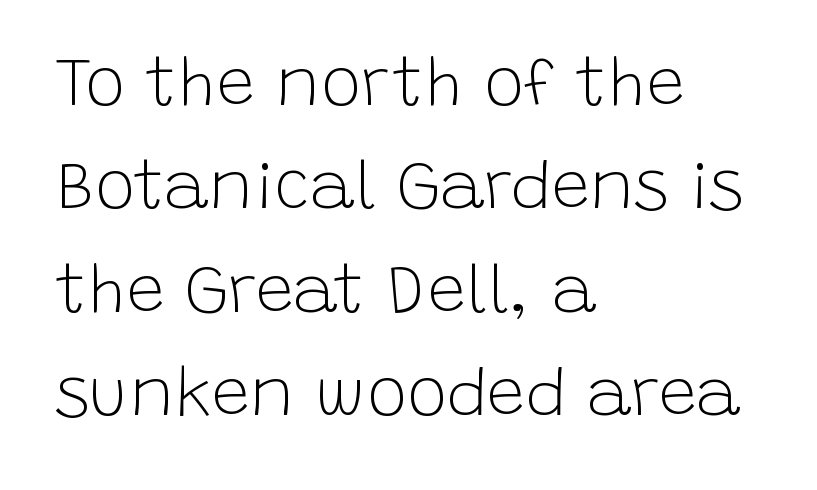
The image shows 68 px light sans-serif type, upright; set left-aligned, normal line spacing (1.52x), normal letter spacing, not underlined; low stroke contrast and a large x-height.
